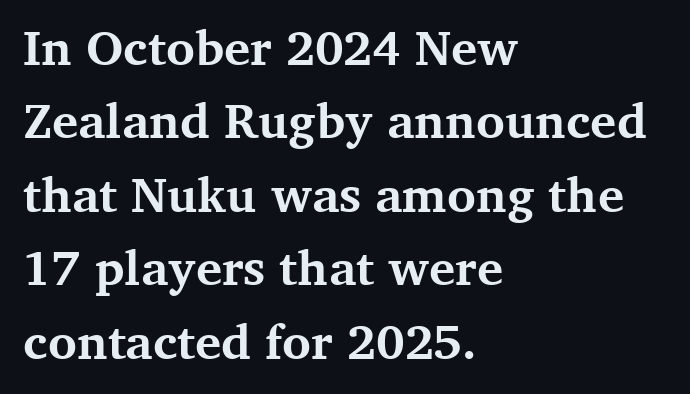
The image shows 49 px bold serif type, upright; set left-aligned, normal line spacing (1.5x), normal letter spacing, not underlined; medium stroke contrast and a medium x-height.
